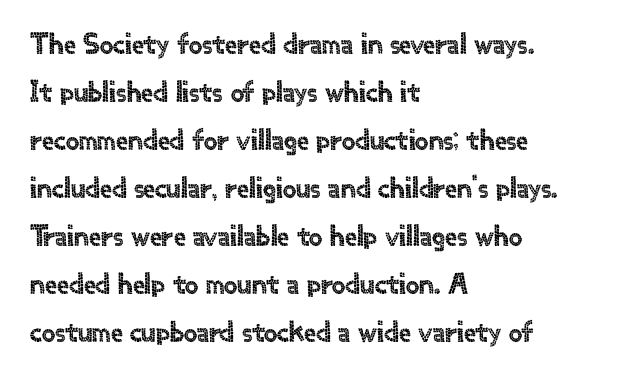
Each line starts at the same left margin while the right side varies. Check where the strokes stop: nothing finishes them off — pure sans. If you measured baseline to baseline, you'd find a middling distance. Has an underline been added? It has not.
